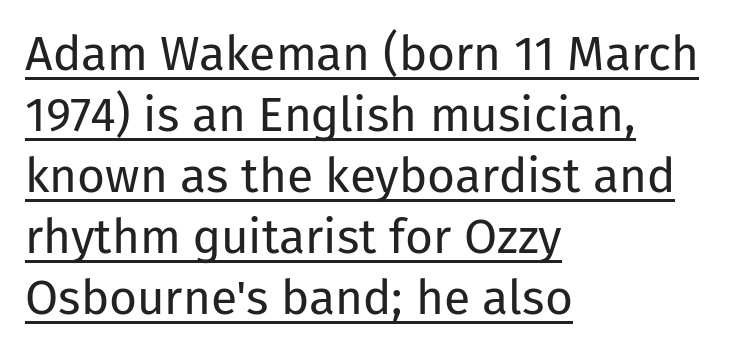
The rendering shows plain stroke endings on the letterforms — a sans-serif design. Each word holds together tightly as a unit, with standard inter-letter gaps. These lines stack with their left ends in a neat column. Weight: in the light-to-regular range.
